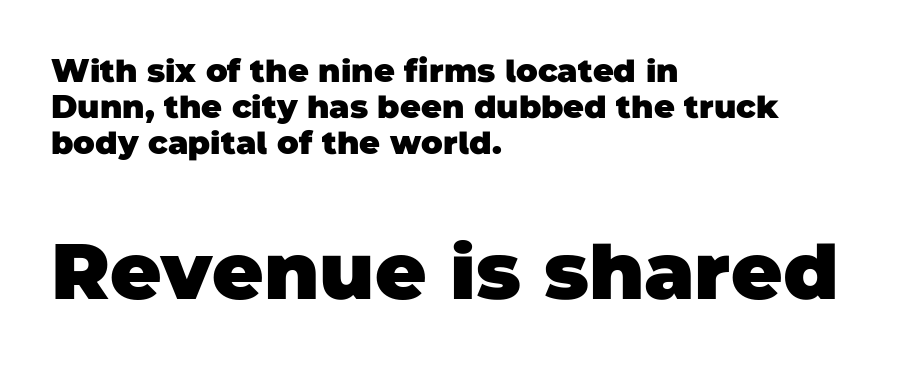
{"serif": "no", "bold": "yes", "weight": "heavy", "width": "normal", "stroke_contrast": "low", "x_height": "large", "monospaced": "no", "underline": "no", "align": "left", "line_spacing": "tight", "line_spacing_ratio": 1.12, "letter_spacing": "normal", "letter_spacing_em": 0.0, "larger_block": "second", "size_ratio": 2.47, "glyph_px": 79}
